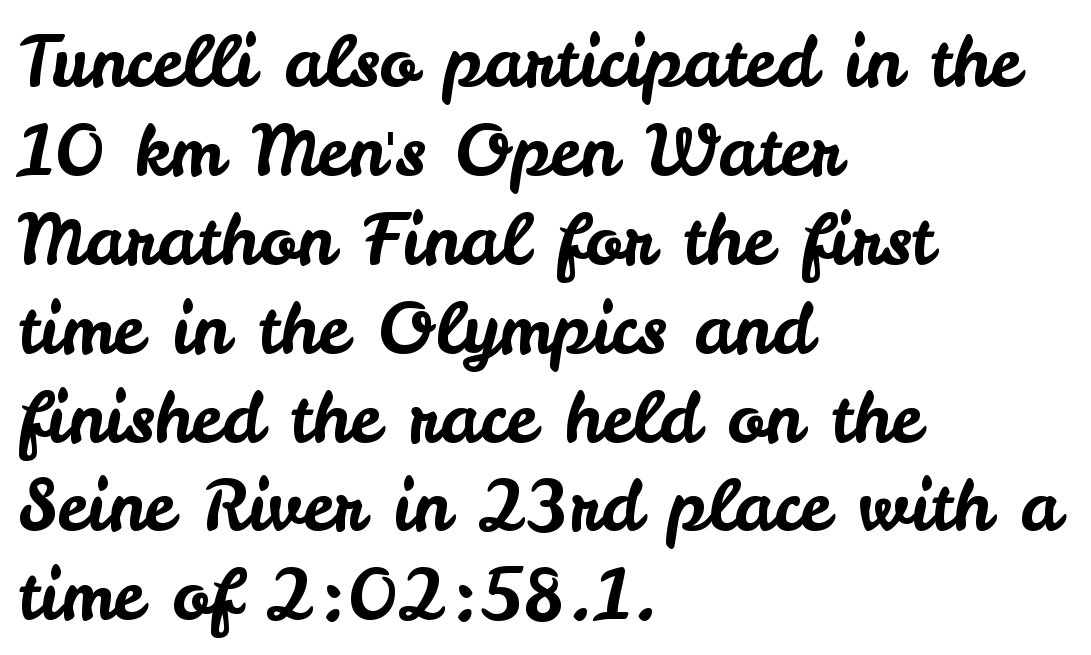
Q: Is the text italic (slanted)? A: Yes.
Q: Is the typeface a serif or a sans-serif typeface? A: Sans-serif.
Q: Is the text underlined? A: No.
Q: How is the paragraph aligned? A: Left-aligned.
Q: Is the spacing between letters normal or unusually wide? A: Normal.
Q: Is the spacing between lines tight, normal or loose? A: Normal.
Q: Width (condensed, normal, or wide)? A: Normal.
Q: Stroke contrast? A: Low.
Q: x-height? A: Small.
Q: Monospaced? A: No.
